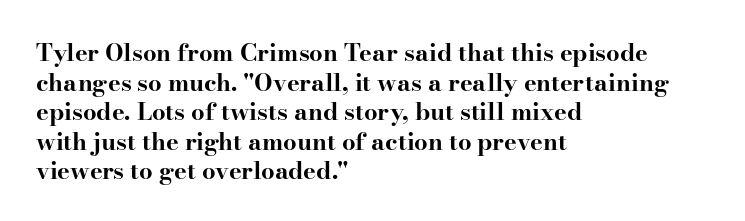
Q: Is the text bold? A: Yes.
Q: Is the text italic (slanted)? A: No, it is upright.
Q: Is the text underlined? A: No.
Q: How is the paragraph aligned? A: Left-aligned.
Q: Is the spacing between letters normal or unusually wide? A: Normal.
